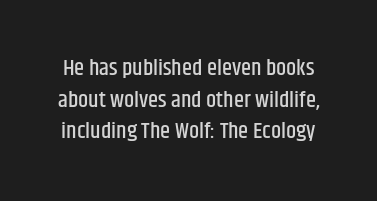
The image shows 23 px text type, upright; set normal line spacing (1.37x), normal letter spacing, not underlined.
